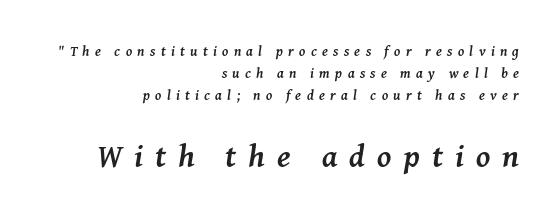
The lines are quadded right. The type family on display is of the serif kind. You could not count columns in this text — the font is proportionally spaced. Larger block? The one below; the one above is distinctly smaller. The passage shown is emphatically bold. The glyphs look as if they've been sheared to an angle.
